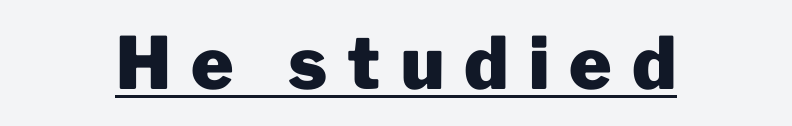
The tracking jumps out immediately: characters are airy and widely separated. Compared with an ordinary text face, these strokes are far heavier — a full bold. Horizontally, the lines are justified to the midpoint only. Every character sits straight up, as roman type does. A baseline rule has been typeset under these characters. The passage shown is typed in a proportional face where columns would drift.
